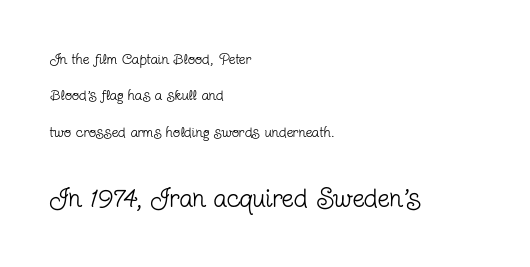
The image shows 27 px text type, upright; set left-aligned, loose line spacing (2.43x), normal letter spacing, not underlined; the second (bottom) block is 1.8x larger.
